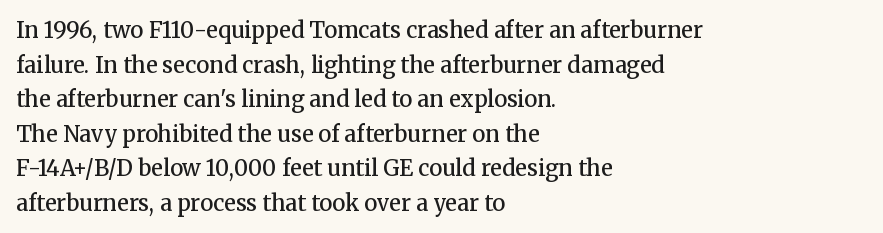
The image shows 22 px text type, upright; set left-aligned, normal line spacing (1.57x), normal letter spacing, not underlined.
